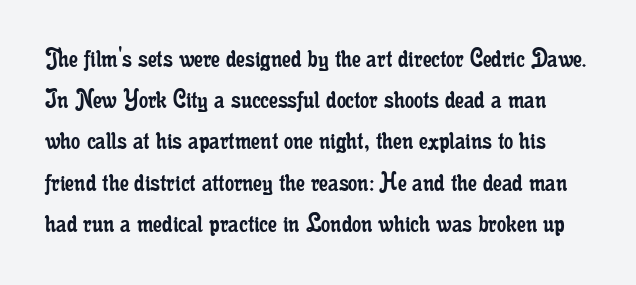
{"serif": "yes", "italic": "no", "bold": "no", "weight": "regular", "width": "condensed", "stroke_contrast": "low", "x_height": "small", "monospaced": "no", "underline": "no", "line_spacing": "normal", "line_spacing_ratio": 1.42, "letter_spacing": "normal", "letter_spacing_em": 0.0, "glyph_px": 29}
